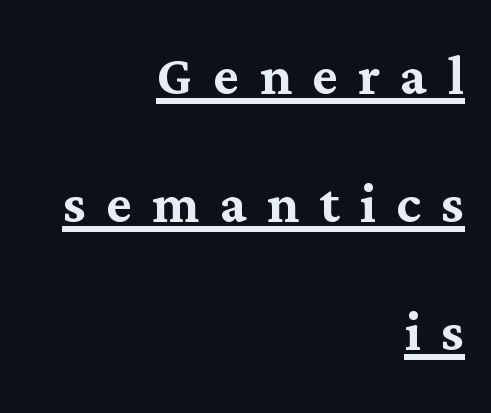
The image shows 70 px serif type, upright; set right-aligned, line spacing 1.83x, unusually wide letter spacing (+0.29 em), underlined; medium stroke contrast and a medium x-height.
